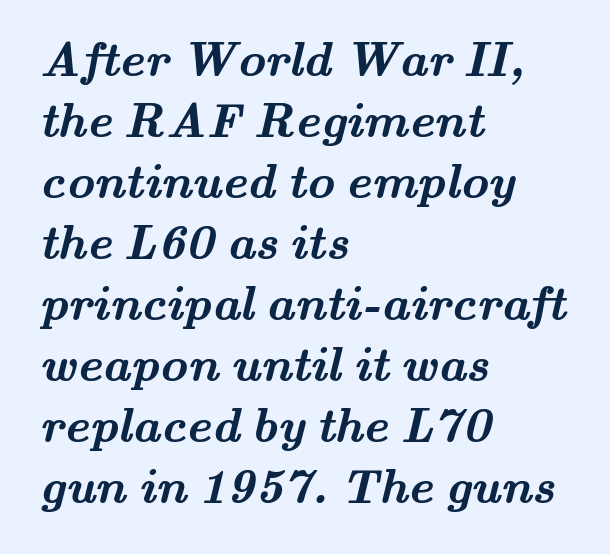
{"serif": "yes", "bold": "yes", "weight": "semibold", "width": "wide", "stroke_contrast": "medium", "x_height": "small", "monospaced": "no", "underline": "no", "align": "left", "line_spacing": "normal", "line_spacing_ratio": 1.27, "letter_spacing": "normal", "letter_spacing_em": 0.0, "glyph_px": 48}
